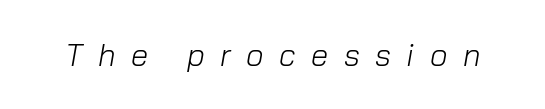
{"italic": "yes", "lean": "right", "slant_degrees": 10, "bold": "no", "weight": "light", "width": "normal", "stroke_contrast": "low", "x_height": "medium", "monospaced": "no", "underline": "no", "letter_spacing": "wide", "letter_spacing_em": 0.5, "glyph_px": 31}
